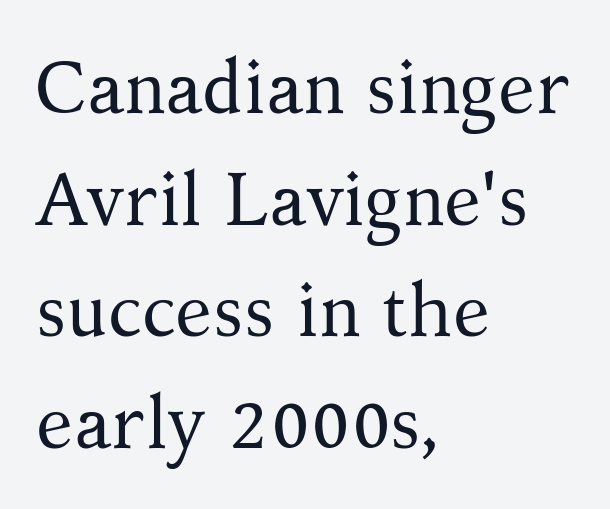
The image shows 75 px regular-weight serif type, upright; set left-aligned, normal line spacing (1.49x), normal letter spacing, not underlined; medium stroke contrast and a medium x-height.
